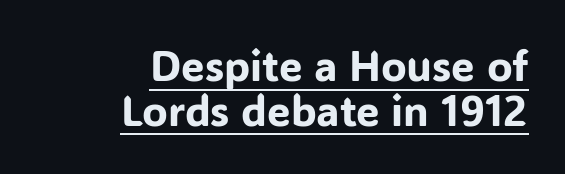
This rendering leaves character spacing at its baseline value. This is underlined copy, the kind a proofreader might mark for attention. These lines are set flush right with a ragged left edge. Is there any slant? The stems are plumb. Note: no serifs on the glyphs.
